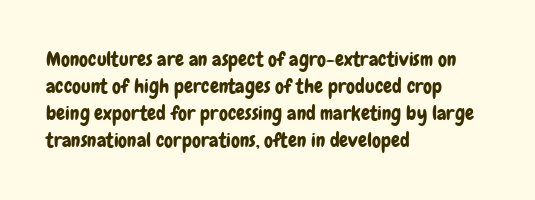
Q: Is the text italic (slanted)? A: No, it is upright.
Q: Is the text underlined? A: No.
Q: How is the paragraph aligned? A: Left-aligned.
Q: Is the spacing between letters normal or unusually wide? A: Normal.
Q: Is the spacing between lines tight, normal or loose? A: Normal.
